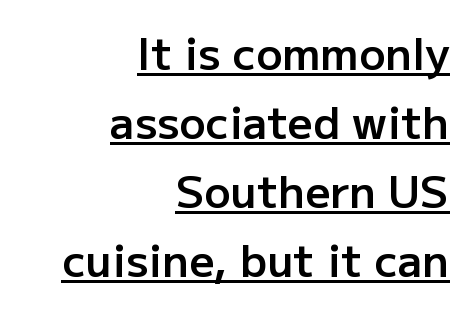
{"serif": "no", "italic": "no", "bold": "semi", "weight": "semibold", "width": "normal", "stroke_contrast": "low", "x_height": "medium", "monospaced": "no", "underline": "yes", "align": "right", "line_spacing": "normal", "line_spacing_ratio": 1.57, "letter_spacing": "normal", "letter_spacing_em": 0.0, "glyph_px": 44}
